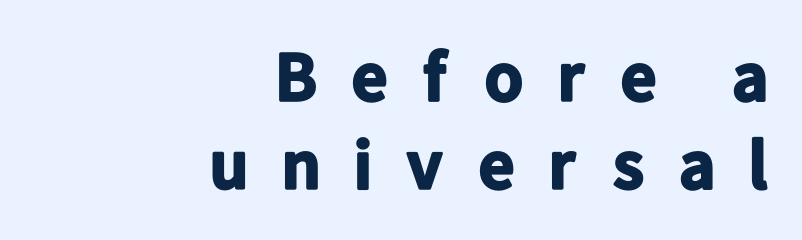
The image shows 70 px bold sans-serif type, upright; set right-aligned, normal line spacing (1.26x), unusually wide letter spacing (+0.42 em), not underlined; low stroke contrast and a medium x-height.
